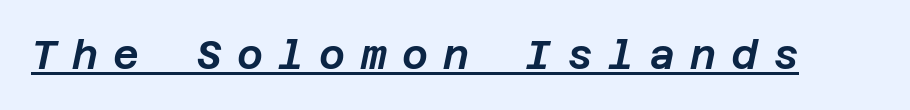
Characters follow at a spacing far wider than the type designer built in. Is there an underline? Yes — a line sits under the letters. Every character sits at an angle, as italics do.
